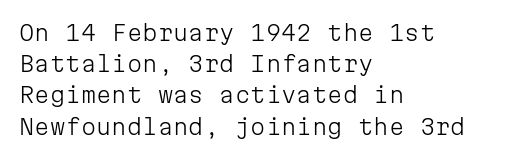
Q: Is the text bold? A: No.
Q: Is the text italic (slanted)? A: No, it is upright.
Q: Is the text underlined? A: No.
Q: How is the paragraph aligned? A: Left-aligned.
Q: Is the spacing between letters normal or unusually wide? A: Normal.
Q: Is the spacing between lines tight, normal or loose? A: Normal.
